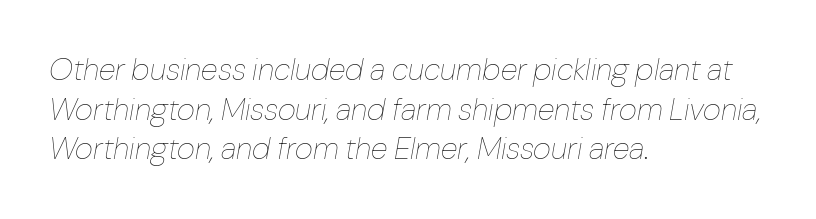
Line beginnings align vertically; line endings do not. A normal amount of white space separates one row of letters from the next. Think standard paragraph weight, or any step lighter than that. A typesetter would mark this as italic. Proportional: the letters do not fall into vertical columns. The type is set solid horizontally, with unmodified tracking.
